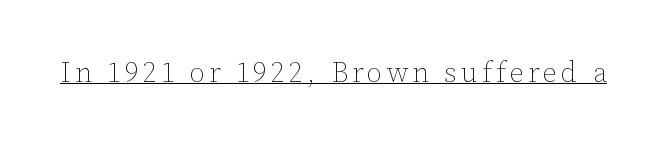
{"italic": "no", "bold": "no", "weight": "thin", "width": "normal", "stroke_contrast": "low", "x_height": "medium", "monospaced": "no", "underline": "yes", "glyph_px": 28}
